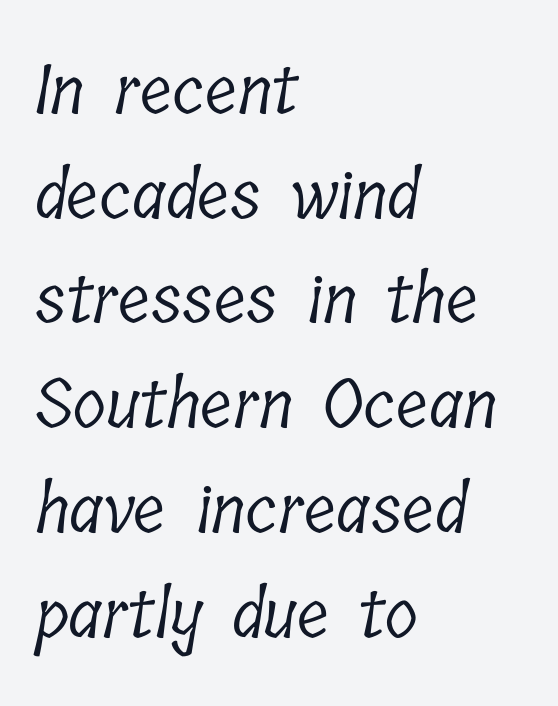
The image shows 68 px light, condensed serif type; set left-aligned, normal line spacing (1.54x), normal letter spacing, not underlined; low stroke contrast and a medium x-height.
